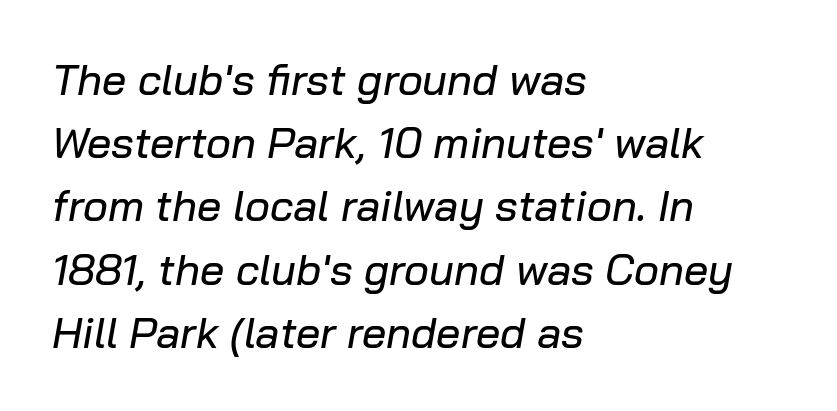
Q: Is the text italic (slanted)? A: Yes, it leans right by about 10 degrees.
Q: Is the text underlined? A: No.
Q: How is the paragraph aligned? A: Left-aligned.
Q: Is the spacing between letters normal or unusually wide? A: Normal.
Q: Is the spacing between lines tight, normal or loose? A: Normal.
Q: Width (condensed, normal, or wide)? A: Normal.
Q: Stroke contrast? A: Low.
Q: x-height? A: Medium.
Q: Monospaced? A: No.
